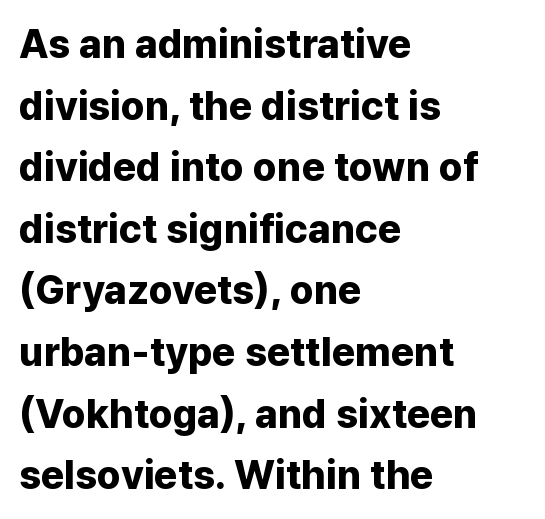
The image shows 40 px bold sans-serif type, upright; set left-aligned, normal line spacing (1.54x), normal letter spacing, not underlined; low stroke contrast and a medium x-height.
